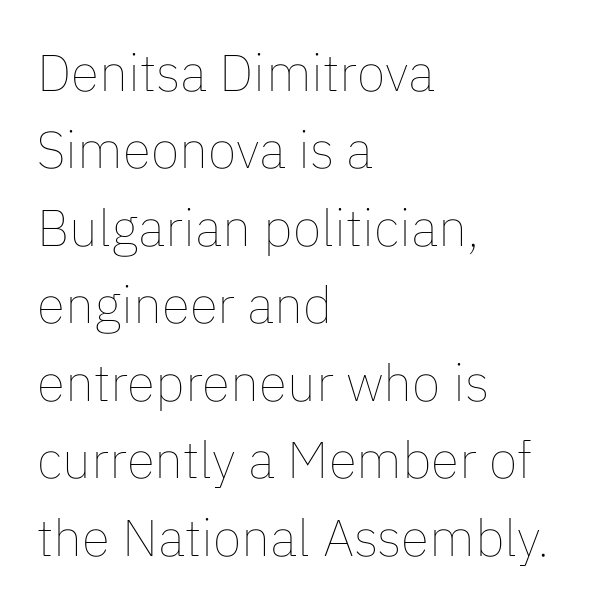
{"italic": "no", "bold": "no", "weight": "thin", "width": "normal", "stroke_contrast": "low", "x_height": "medium", "monospaced": "no", "underline": "no", "align": "left", "line_spacing": "normal", "line_spacing_ratio": 1.49, "letter_spacing": "normal", "letter_spacing_em": 0.0, "glyph_px": 52}
